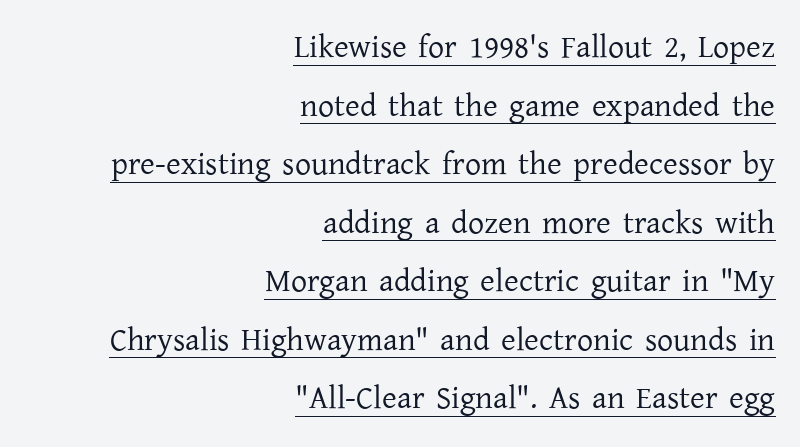
Notice how the passage keeps a crisp vertical edge on the right only. Looks like someone drew a line under every word here. Stroke thickness stays within the range of a standard reading face or lighter. What stands out about the letter spacing? Nothing — it is the standard amount. The type sits square on the baseline with zero lean.
